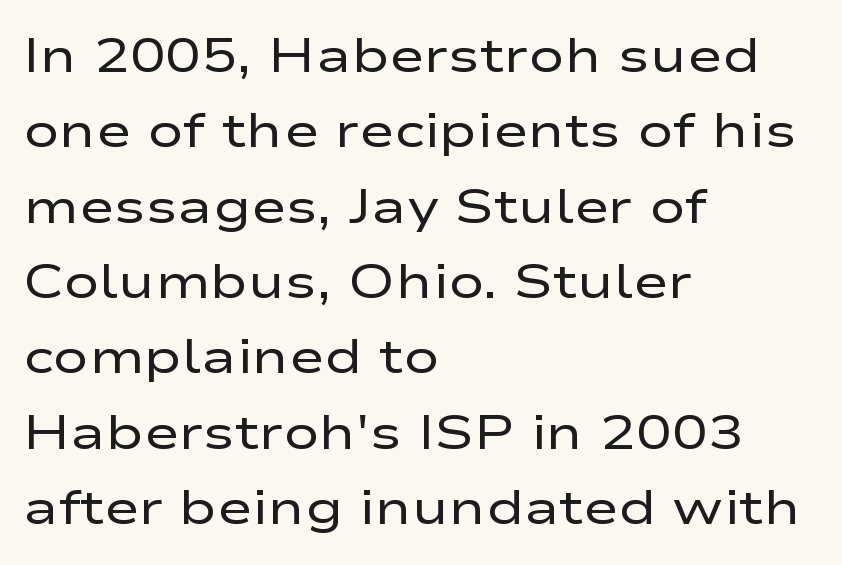
Q: Is the text bold? A: No.
Q: Is the text italic (slanted)? A: No, it is upright.
Q: Is the typeface a serif or a sans-serif typeface? A: Sans-serif.
Q: Is the text underlined? A: No.
Q: How is the paragraph aligned? A: Left-aligned.
Q: Is the spacing between letters normal or unusually wide? A: Normal.
Q: Is the spacing between lines tight, normal or loose? A: Normal.
Q: Width (condensed, normal, or wide)? A: Wide.
Q: Stroke contrast? A: Low.
Q: x-height? A: Medium.
Q: Monospaced? A: No.
